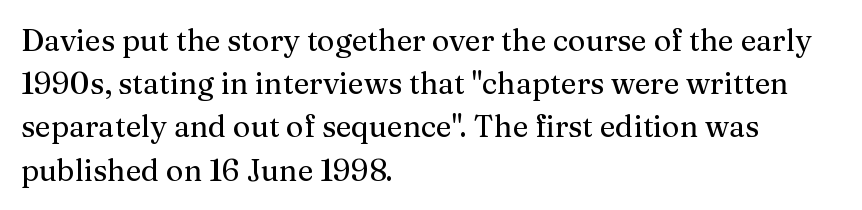
The rendering shows small feet on the letterforms — a serif design. How would I describe the line gaps? Plain and ordinary. Is this a fixed-width face? No — the glyphs have proportional, varying widths. Characters follow at the spacing the type designer built in. Quick note: not italic, upright.
